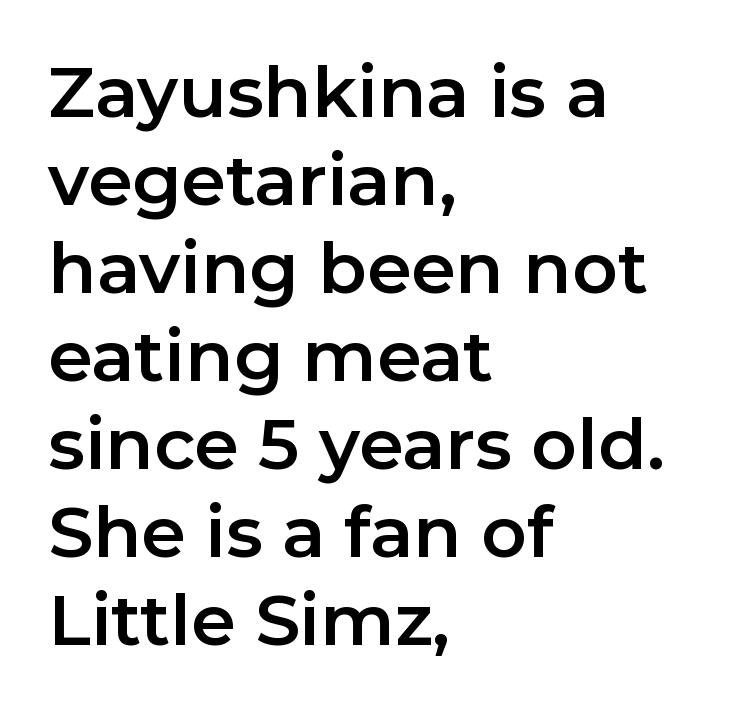
Q: Is the text italic (slanted)? A: No, it is upright.
Q: Is the typeface a serif or a sans-serif typeface? A: Sans-serif.
Q: Is the text underlined? A: No.
Q: How is the paragraph aligned? A: Left-aligned.
Q: Is the spacing between letters normal or unusually wide? A: Normal.
Q: Width (condensed, normal, or wide)? A: Normal.
Q: Stroke contrast? A: Low.
Q: x-height? A: Medium.
Q: Monospaced? A: No.
